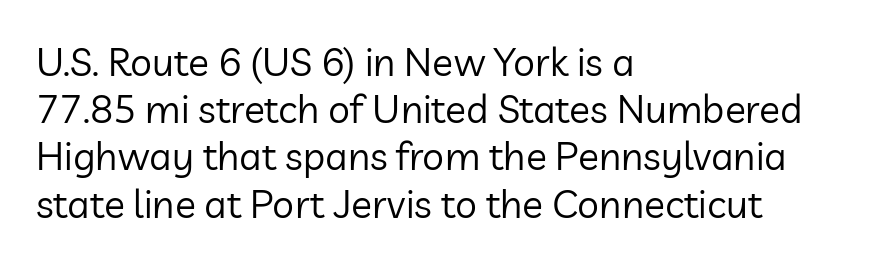
{"serif": "no", "italic": "no", "bold": "no", "weight": "regular", "width": "normal", "stroke_contrast": "low", "x_height": "medium", "monospaced": "no", "underline": "no", "align": "left", "line_spacing_ratio": 1.21, "letter_spacing": "normal", "letter_spacing_em": 0.0, "glyph_px": 39}
